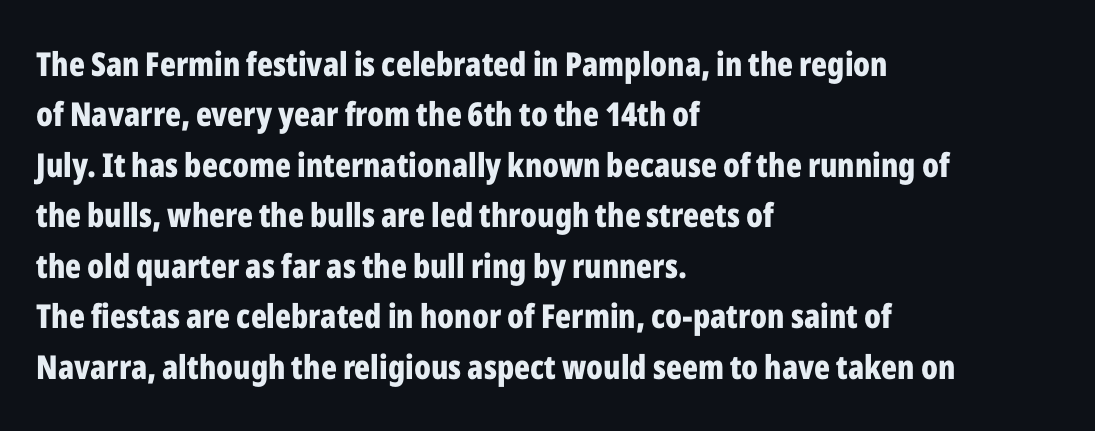
Q: Is the text bold? A: Yes.
Q: Is the text italic (slanted)? A: No, it is upright.
Q: Is the typeface a serif or a sans-serif typeface? A: Sans-serif.
Q: Is the text underlined? A: No.
Q: How is the paragraph aligned? A: Left-aligned.
Q: Is the spacing between letters normal or unusually wide? A: Normal.
Q: Is the spacing between lines tight, normal or loose? A: Normal.
Q: Width (condensed, normal, or wide)? A: Condensed.
Q: Stroke contrast? A: Low.
Q: x-height? A: Medium.
Q: Monospaced? A: No.
